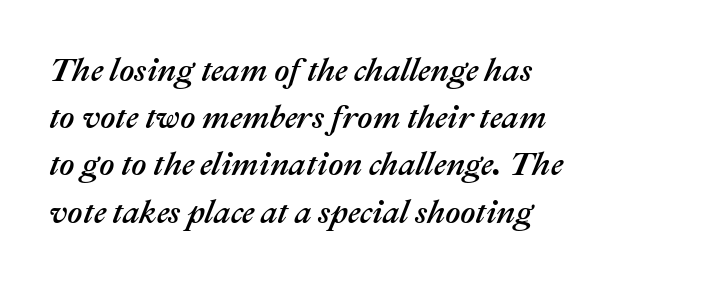
Q: Is the text italic (slanted)? A: Yes, it leans right by about 22 degrees.
Q: Is the text underlined? A: No.
Q: How is the paragraph aligned? A: Left-aligned.
Q: Is the spacing between letters normal or unusually wide? A: Normal.
Q: Is the spacing between lines tight, normal or loose? A: Normal.
Q: Width (condensed, normal, or wide)? A: Normal.
Q: Stroke contrast? A: Medium.
Q: x-height? A: Medium.
Q: Monospaced? A: No.
